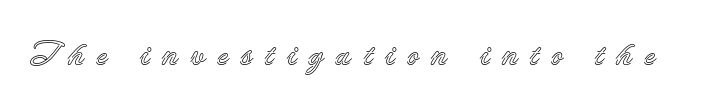
The tracking reads as deliberately expanded to a designer's eye. Rule under the text: the space is simply empty. This sample has the flowing, uneven cadence of proportional lettering.
